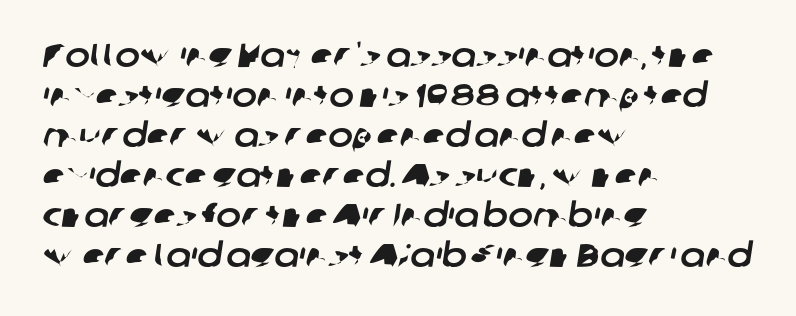
The image shows 33 px sans-serif type; set left-aligned, line spacing 1.21x, normal letter spacing, not underlined; low stroke contrast and a medium x-height.
